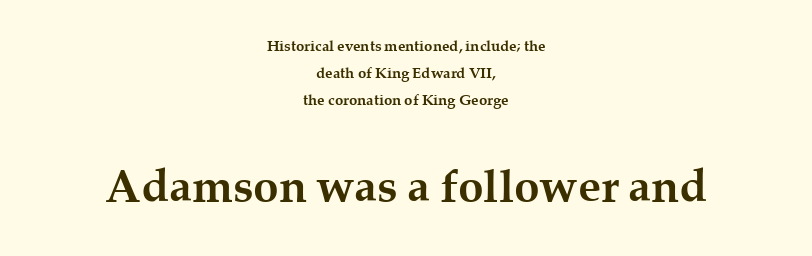
Bigger letters appear in the bottom chunk; the top chunk is reduced. The lettering stays uniformly vertical, giving the passage a roman look. The typeface chosen for these lines features serifs. A student would call this center alignment; a typographer would say set centered. Glyph-to-glyph distance matches everyday printed text.
